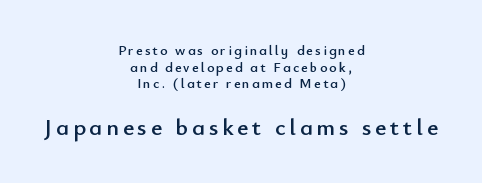
Just letters on the line, the space beneath them empty. Teacher's note: observe the equal gaps on both sides — that is centered alignment. Quick note: not italic, upright. Does the bottom block carry the larger type? Yes, it does.
